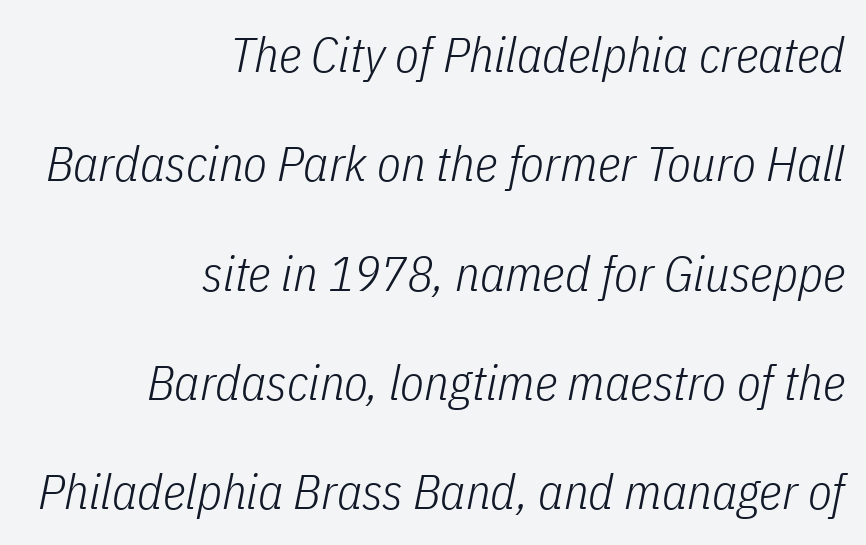
{"italic": "yes", "lean": "right", "slant_degrees": 11, "bold": "no", "weight": "light", "width": "condensed", "stroke_contrast": "low", "x_height": "medium", "monospaced": "no", "underline": "no", "align": "right", "line_spacing": "loose", "line_spacing_ratio": 2.23, "letter_spacing": "normal", "letter_spacing_em": 0.0, "glyph_px": 49}
